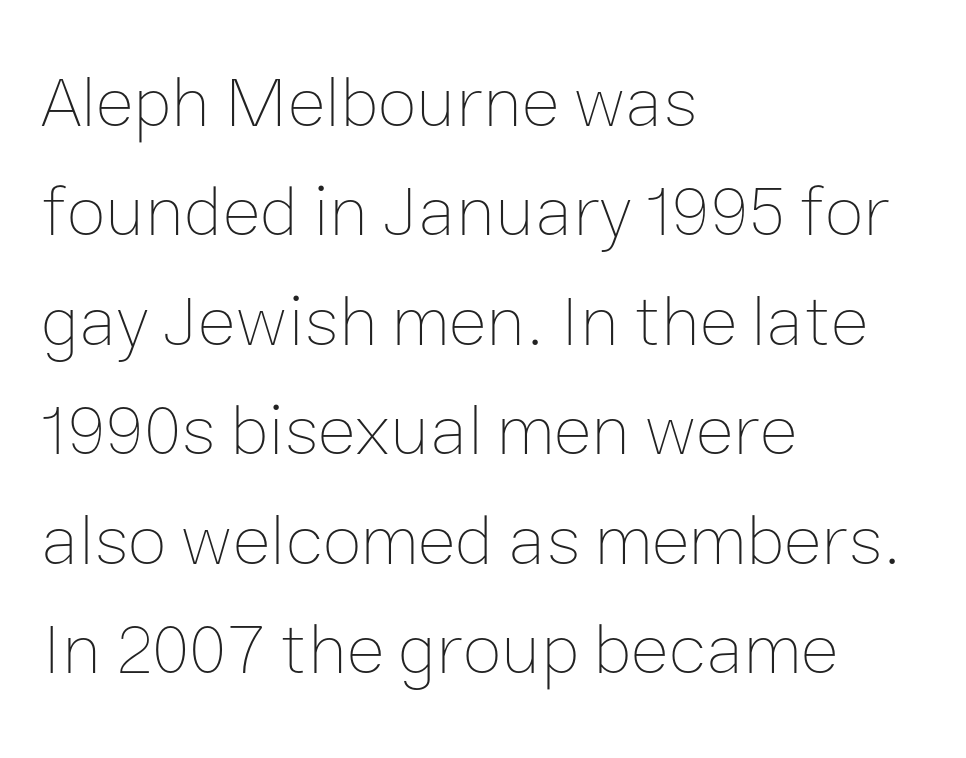
The image shows 72 px thin type, upright; set left-aligned, normal line spacing (1.52x), normal letter spacing, not underlined; low stroke contrast and a medium x-height.
